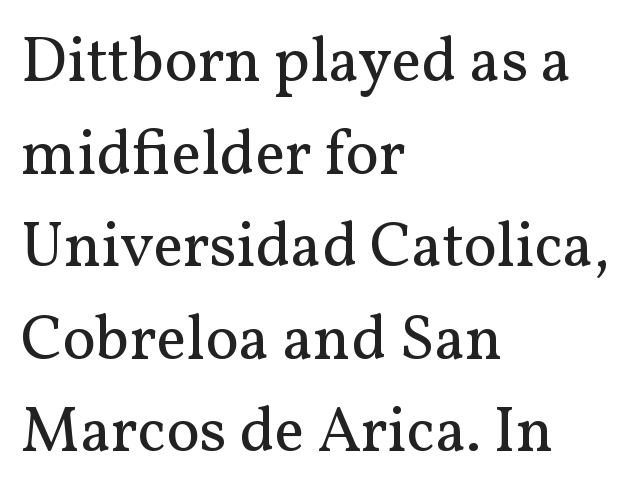
{"serif": "yes", "italic": "no", "bold": "no", "weight": "regular", "width": "normal", "stroke_contrast": "medium", "x_height": "medium", "monospaced": "no", "underline": "no", "align": "left", "line_spacing": "normal", "line_spacing_ratio": 1.47, "letter_spacing": "normal", "letter_spacing_em": 0.0, "glyph_px": 63}
